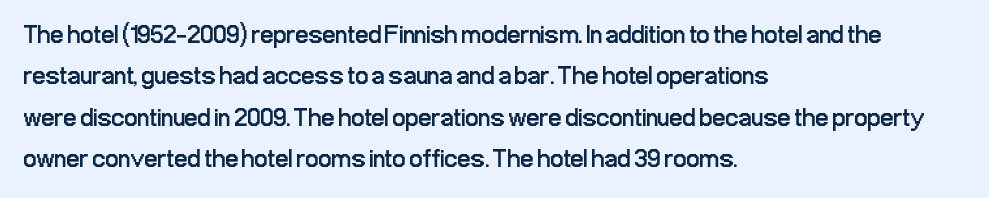
Each stroke keeps to a modest, everyday thickness or less. Whoever set this chose a conventional vertical rhythm. Caption: multi-line text, flush left, ragged right. Underlining? Definitely not there.
